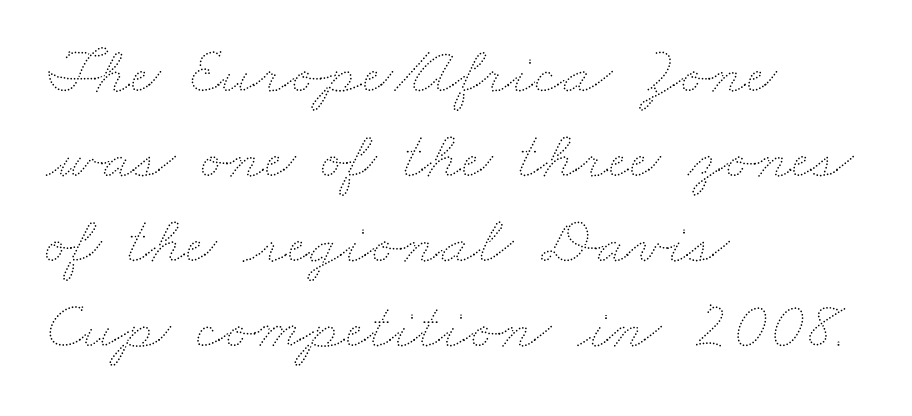
The face used here is rendered with its standard letterfit. Plain, unruled lines of type. On a weight scale, this lands at 450 or below. Spacing verdict: proportional, widths tailored to each character. Does the copy run flush right? No — it runs flush left.
